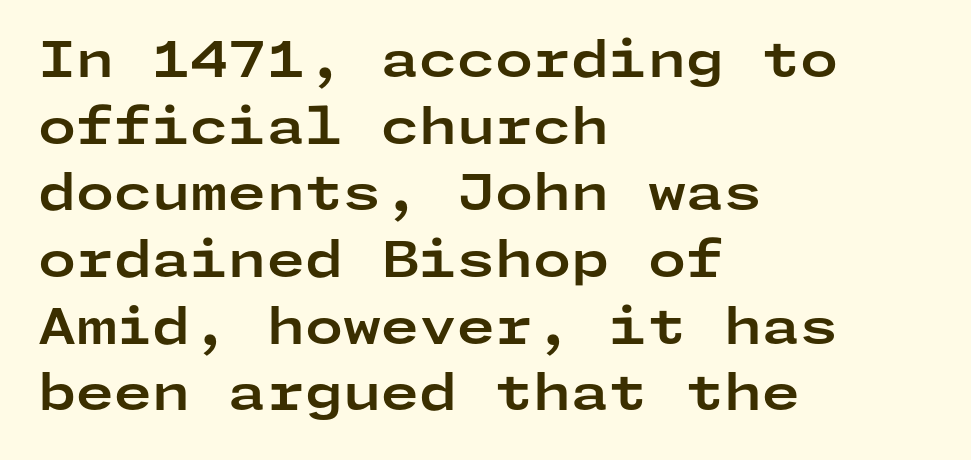
{"serif": "no", "italic": "no", "bold": "yes", "weight": "bold", "width": "wide", "stroke_contrast": "low", "x_height": "medium", "underline": "no", "align": "left", "line_spacing": "normal", "line_spacing_ratio": 1.36, "letter_spacing": "normal", "letter_spacing_em": 0.0, "glyph_px": 49}
